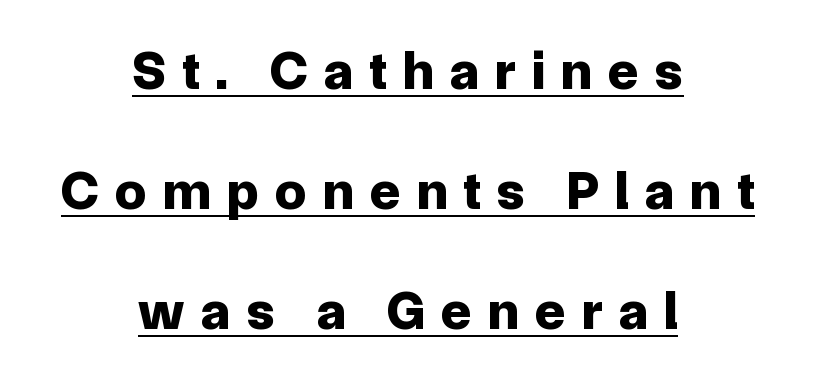
Q: Is the text bold? A: Yes.
Q: Is the text italic (slanted)? A: No, it is upright.
Q: Is the typeface a serif or a sans-serif typeface? A: Sans-serif.
Q: Is the text underlined? A: Yes.
Q: How is the paragraph aligned? A: Centered.
Q: Is the spacing between letters normal or unusually wide? A: Unusually wide.
Q: Is the spacing between lines tight, normal or loose? A: Loose.
Q: Width (condensed, normal, or wide)? A: Normal.
Q: Stroke contrast? A: Low.
Q: x-height? A: Medium.
Q: Monospaced? A: No.
